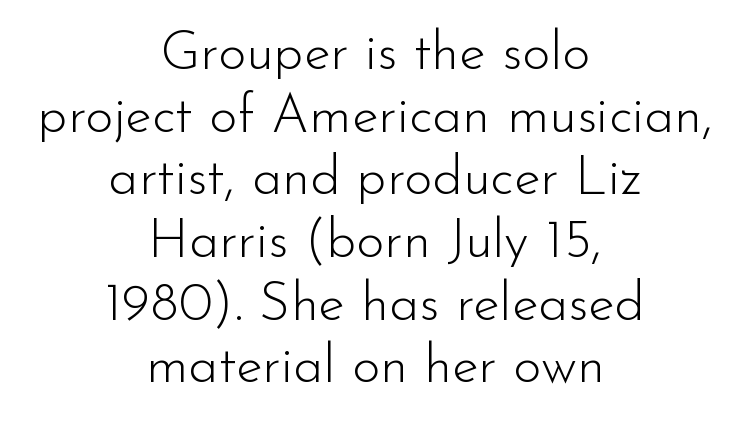
The letters stand upright; this is a roman face. Characters follow at the spacing the type designer built in. Do the characters align in a grid? No, the font is proportional. The lines are quadded center.
